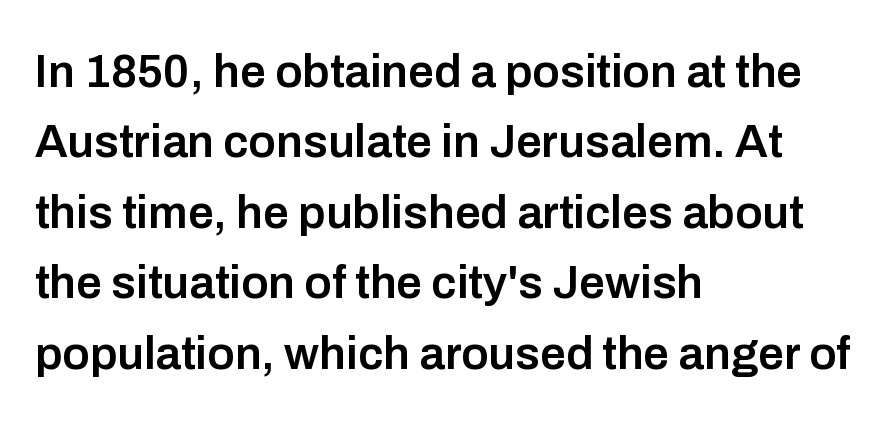
{"serif": "no", "italic": "no", "bold": "semi", "weight": "semibold", "width": "normal", "stroke_contrast": "low", "x_height": "medium", "monospaced": "no", "underline": "no", "align": "left", "line_spacing": "normal", "line_spacing_ratio": 1.53, "letter_spacing": "normal", "letter_spacing_em": 0.0, "glyph_px": 46}
